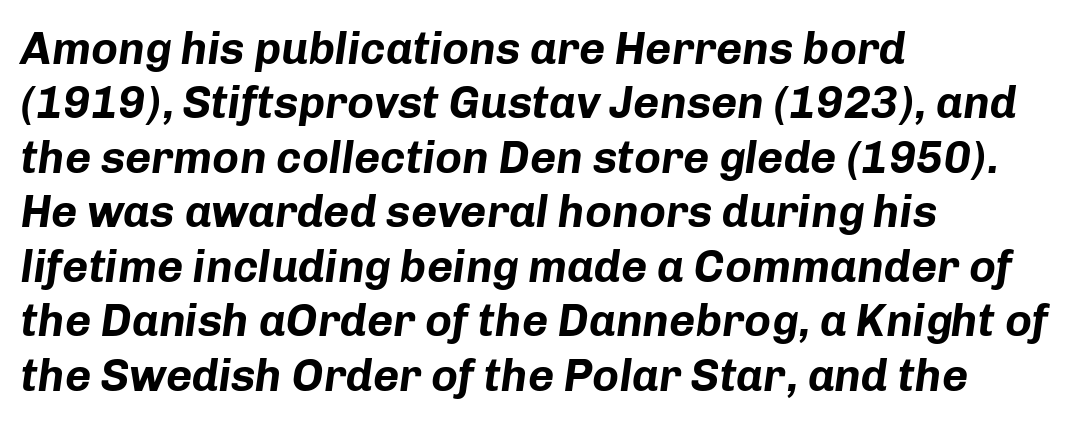
The lines are quadded left. The letterforms sit shoulder to shoulder at normal distance. Is this a fixed-width face? No — the glyphs have proportional, varying widths. Has an underline been added? It has not. The passage shown leans; its letterforms are oblique.
